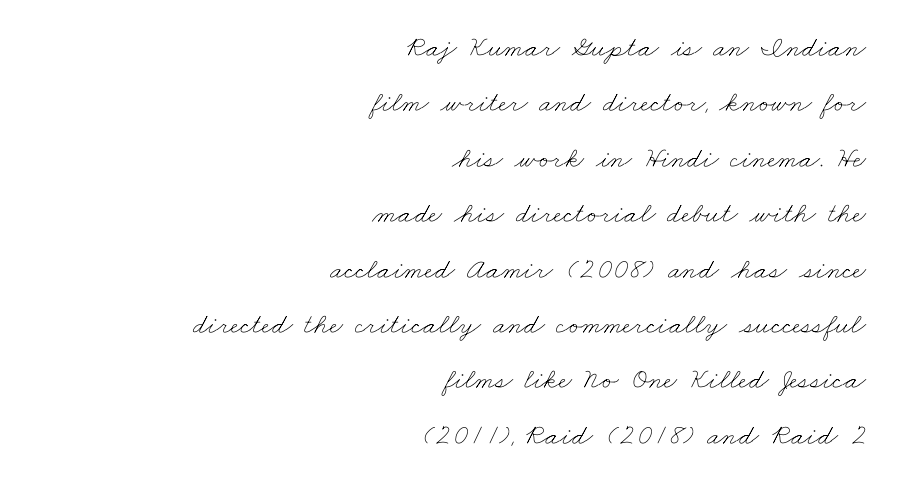
{"bold": "no", "weight": "thin", "width": "wide", "stroke_contrast": "low", "x_height": "small", "monospaced": "no", "underline": "no", "align": "right", "line_spacing": "loose", "line_spacing_ratio": 1.91, "letter_spacing": "normal", "letter_spacing_em": 0.0, "glyph_px": 29}
